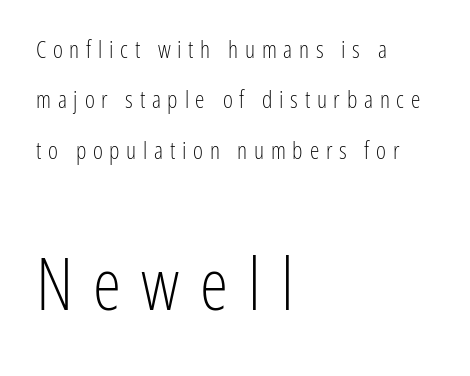
Honestly, the letter spacing is so wide it's the main thing you notice. The rendering uses a large line-height, opening up the rows. Bold? No — there's no thickening of the strokes. If you drew a line through each stem, it would be perfectly vertical.
